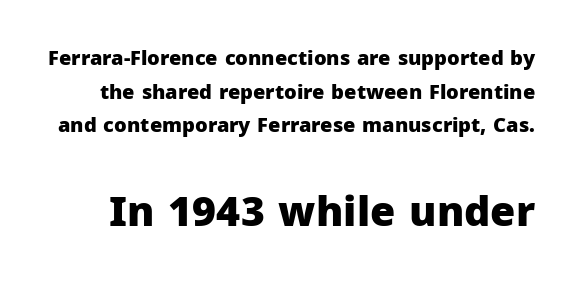
{"serif": "no", "italic": "no", "bold": "yes", "weight": "heavy", "width": "normal", "stroke_contrast": "low", "x_height": "medium", "monospaced": "no", "underline": "no", "line_spacing": "normal", "line_spacing_ratio": 1.68, "letter_spacing": "normal", "letter_spacing_em": 0.0, "larger_block": "second", "size_ratio": 2.05, "glyph_px": 41}
